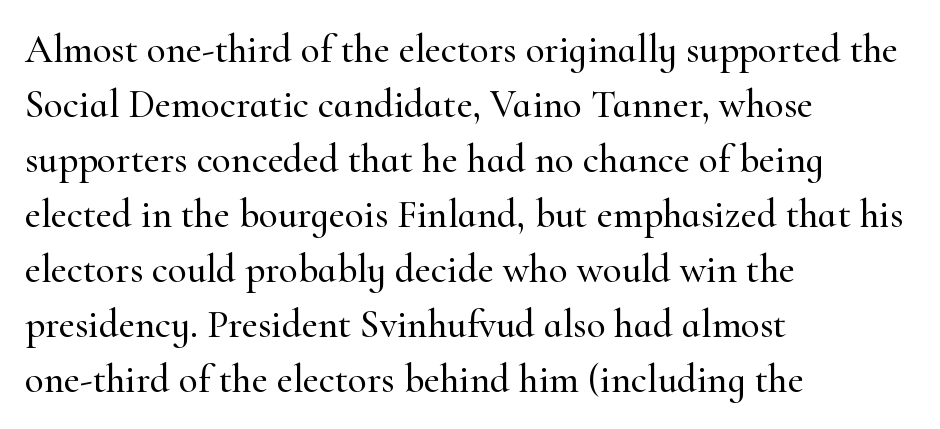
These lines are set flush left with a ragged right edge. This sample uses an upright cut, with every glyph sitting square on the baseline. Whoever set this chose a conventional vertical rhythm. Clear beneath every line of the passage. Think of a printed novel: that variable character pitch is what you see here. Each word holds together tightly as a unit, with standard inter-letter gaps.
